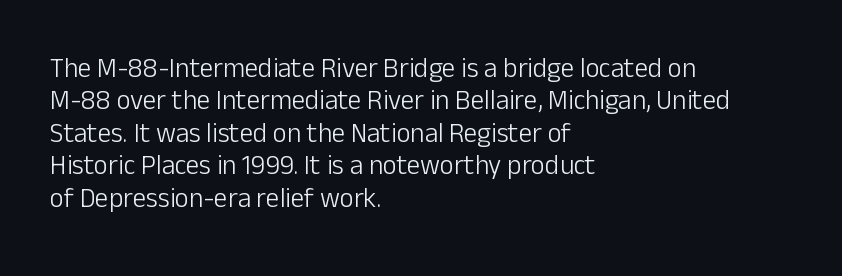
{"italic": "no", "bold": "no", "underline": "no", "align": "left", "line_spacing_ratio": 1.2, "letter_spacing": "normal", "letter_spacing_em": 0.0, "glyph_px": 27}
